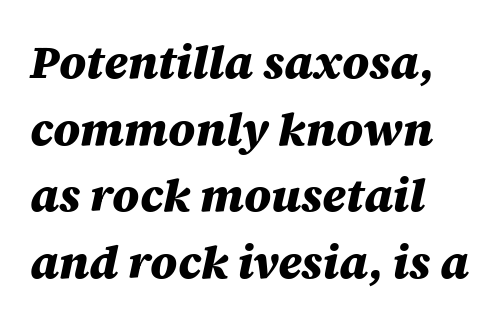
{"italic": "yes", "lean": "right", "slant_degrees": 12, "bold": "yes", "weight": "heavy", "width": "normal", "stroke_contrast": "medium", "x_height": "large", "monospaced": "no", "underline": "no", "align": "left", "line_spacing": "normal", "line_spacing_ratio": 1.45, "letter_spacing": "normal", "letter_spacing_em": 0.0, "glyph_px": 46}
